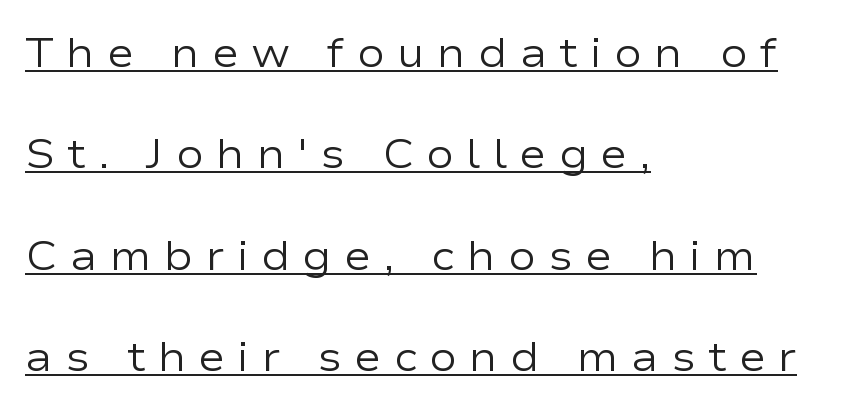
Q: Is the text bold? A: No.
Q: Is the text italic (slanted)? A: No, it is upright.
Q: Is the typeface a serif or a sans-serif typeface? A: Sans-serif.
Q: Is the text underlined? A: Yes.
Q: How is the paragraph aligned? A: Left-aligned.
Q: Is the spacing between letters normal or unusually wide? A: Unusually wide.
Q: Is the spacing between lines tight, normal or loose? A: Loose.
Q: Width (condensed, normal, or wide)? A: Wide.
Q: Stroke contrast? A: Low.
Q: x-height? A: Medium.
Q: Monospaced? A: No.
